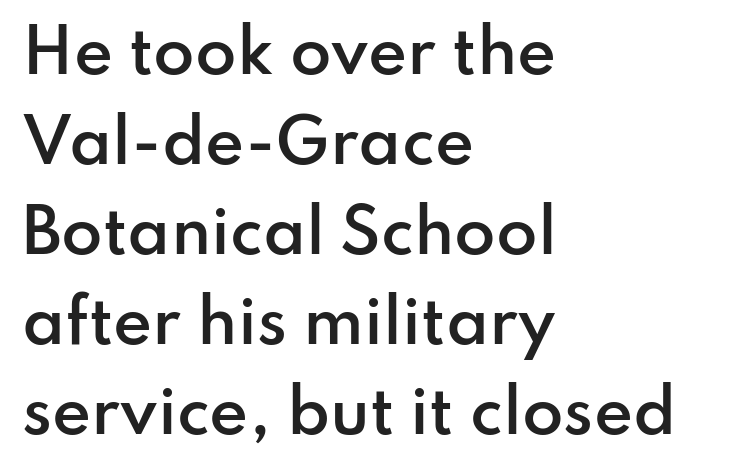
The image shows 60 px semibold sans-serif type, upright; set left-aligned, normal line spacing (1.5x), normal letter spacing, not underlined; low stroke contrast and a small x-height.
